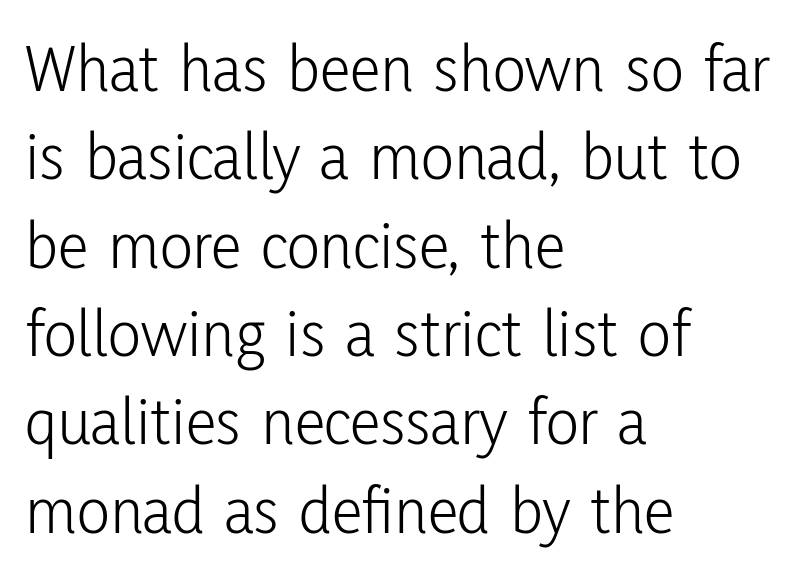
Q: Is the text bold? A: No.
Q: Is the text italic (slanted)? A: No, it is upright.
Q: Is the typeface a serif or a sans-serif typeface? A: Sans-serif.
Q: Is the text underlined? A: No.
Q: How is the paragraph aligned? A: Left-aligned.
Q: Is the spacing between letters normal or unusually wide? A: Normal.
Q: Is the spacing between lines tight, normal or loose? A: Normal.
Q: Width (condensed, normal, or wide)? A: Condensed.
Q: Stroke contrast? A: Low.
Q: x-height? A: Medium.
Q: Monospaced? A: No.
